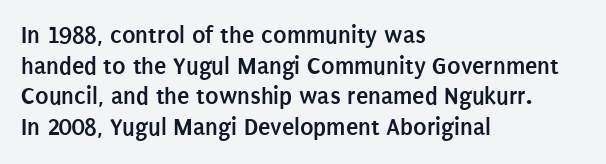
{"italic": "no", "bold": "yes", "underline": "no", "align": "left", "line_spacing_ratio": 1.23, "letter_spacing": "normal", "letter_spacing_em": 0.0, "glyph_px": 25}
